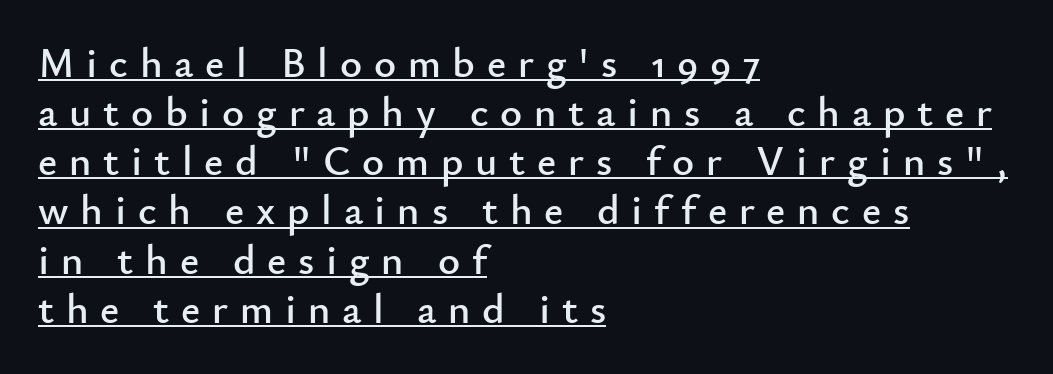
The horizontal fit of the characters is loose and conspicuously gappy. Teacher's note: observe the even left margin — that is flush-left alignment. The rendering uses natural spacing where letterforms have individual widths. Type style note: lacks serifs. Underlined type.
